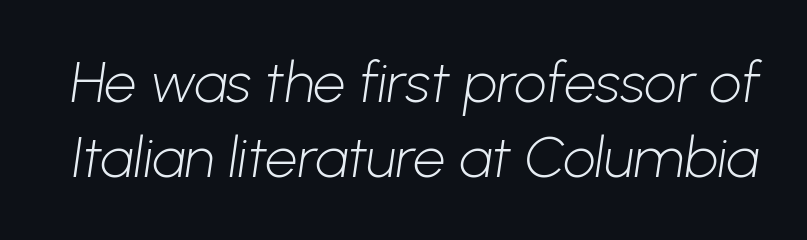
Do the characters align in a grid? No, the font is proportional. Underline: absent. Unlike a traditional serif, this face leaves its strokes unadorned. Inter-character spacing is left at the font's built-in metrics.
